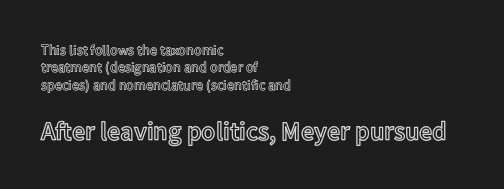
{"italic": "no", "underline": "no", "align": "left", "line_spacing_ratio": 1.24, "letter_spacing": "normal", "letter_spacing_em": 0.0, "larger_block": "second", "size_ratio": 1.86, "glyph_px": 26}
